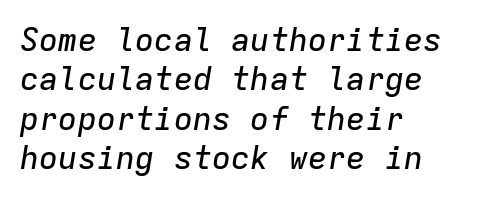
The image shows 32 px text type, italic (leaning right), monospaced; set left-aligned, line spacing 1.23x, normal letter spacing, not underlined; low stroke contrast and a medium x-height.
